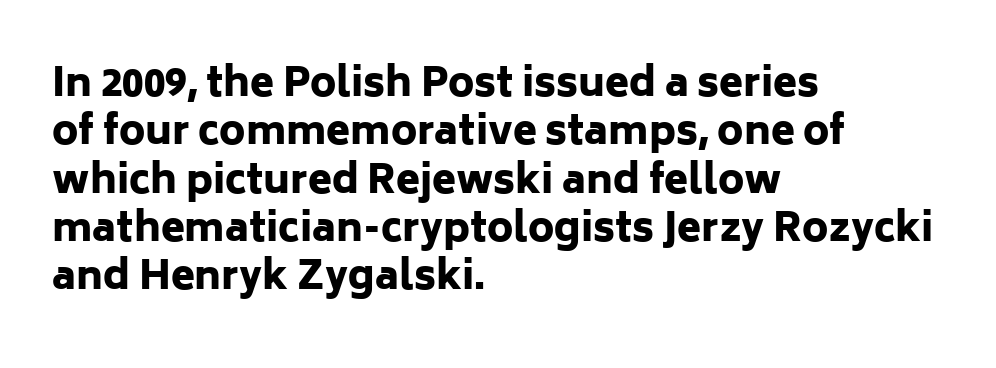
The image shows 39 px heavy sans-serif type, upright; set left-aligned, line spacing 1.24x, normal letter spacing, not underlined; low stroke contrast and a medium x-height.
